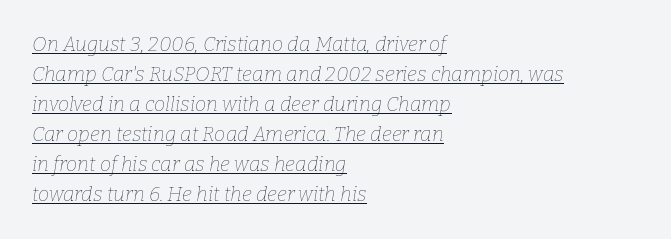
Q: Is the text bold? A: No.
Q: Is the text italic (slanted)? A: Yes, it leans right by about 9 degrees.
Q: Is the text underlined? A: Yes.
Q: How is the paragraph aligned? A: Left-aligned.
Q: Is the spacing between letters normal or unusually wide? A: Normal.
Q: Is the spacing between lines tight, normal or loose? A: Normal.
